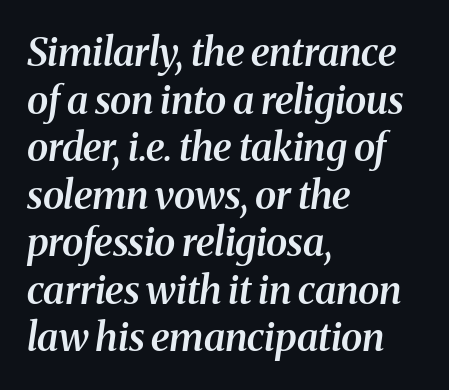
Only glyphs here, with clear space below each row. Compared with an ordinary text face, these strokes are moderately heavier — a semibold. The specimen reads as italic at a glance. Layout note: lines flush left. Spacing between characters is what you'd get straight out of the box.
